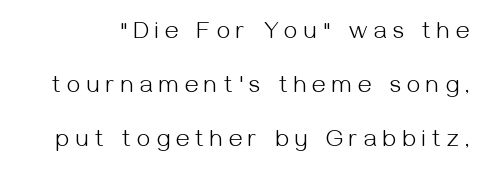
The image shows 24 px text type, upright; set loose line spacing (2.26x), unusually wide letter spacing (+0.27 em), not underlined.
